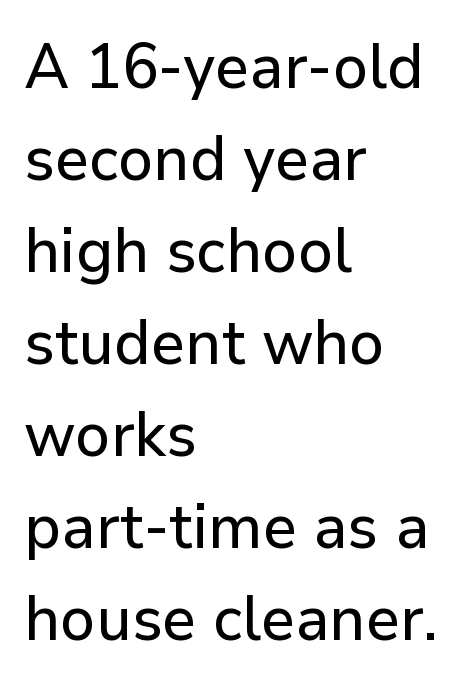
The face used here is proportionally spaced, like ordinary book or web type. Students, observe: this is what conventionally led text looks like. The font family rendered here belongs to the sans-serif group. The typesetter chose a ragged-right arrangement here. In terms of letterspacing, this is plain default setting. Do the letters lean? They stand straight.
